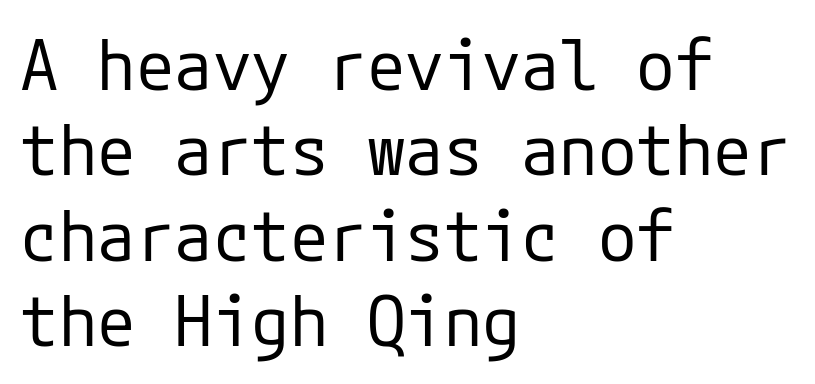
Q: Is the text bold? A: No.
Q: Is the text italic (slanted)? A: No, it is upright.
Q: Is the typeface a serif or a sans-serif typeface? A: Sans-serif.
Q: Is the text underlined? A: No.
Q: How is the paragraph aligned? A: Left-aligned.
Q: Is the spacing between letters normal or unusually wide? A: Normal.
Q: Width (condensed, normal, or wide)? A: Normal.
Q: Stroke contrast? A: Low.
Q: x-height? A: Medium.
